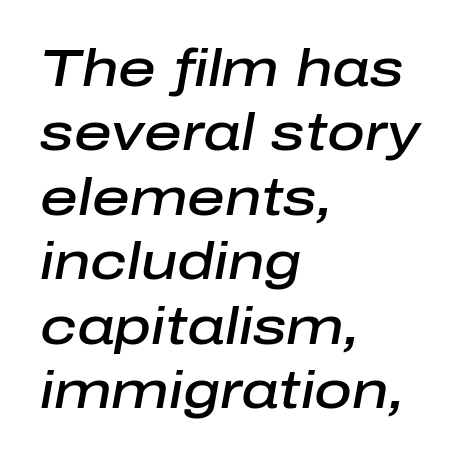
Quick note: italic. This rendering leaves character spacing at its baseline value. Left-aligned paragraph, ragged on the right. Heft: intermediate — a semibold. Descenders are the only things crossing below the line.
